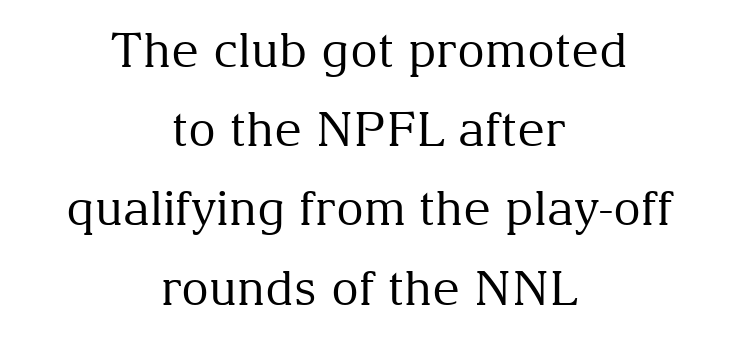
The image shows 48 px regular-weight serif type, upright; set centered, normal line spacing (1.65x), normal letter spacing, not underlined; medium stroke contrast and a medium x-height.
